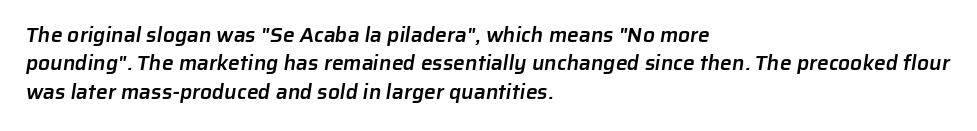
The space directly below the letters is spotless. Between one letter and the next there's only the usual sliver of space. The text block is weighted toward the left margin, trailing off unevenly rightward. Baseline-to-baseline distance is the conventional proportion of letter height. Semibold letterforms, between regular and bold.
